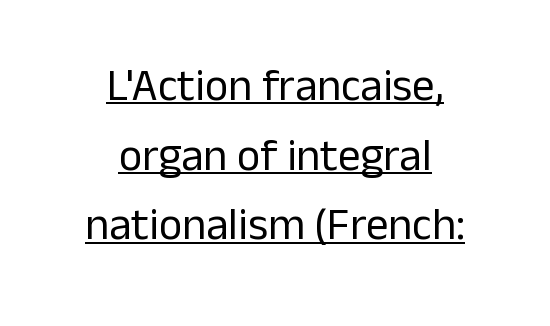
The image shows 45 px regular-weight sans-serif type, upright; set centered, normal line spacing (1.55x), normal letter spacing, underlined; low stroke contrast and a medium x-height.
